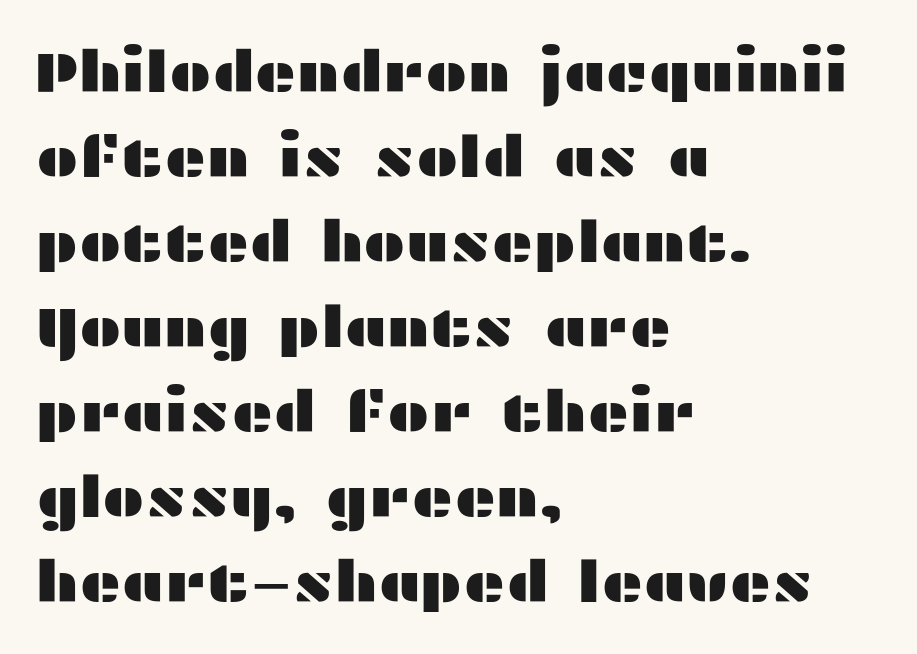
The image shows 57 px wide sans-serif type, upright; set left-aligned, normal line spacing (1.49x), normal letter spacing, not underlined; medium stroke contrast and a medium x-height.
